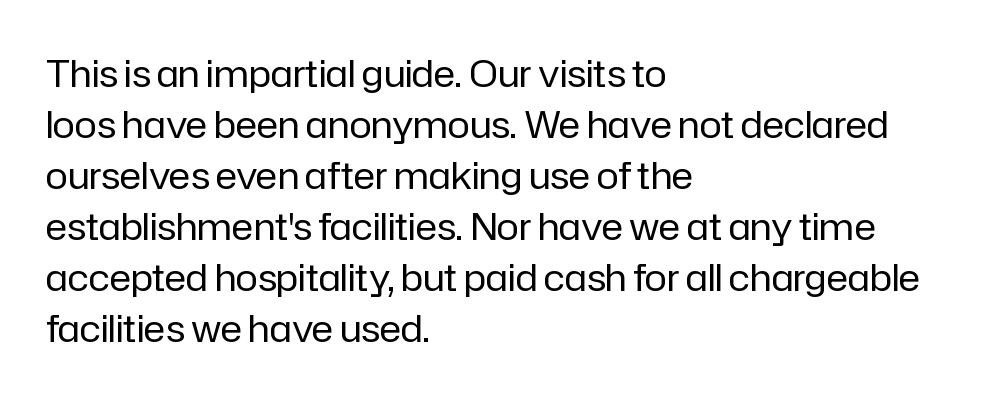
Q: Is the text bold? A: No.
Q: Is the text italic (slanted)? A: No, it is upright.
Q: Is the typeface a serif or a sans-serif typeface? A: Sans-serif.
Q: Is the text underlined? A: No.
Q: How is the paragraph aligned? A: Left-aligned.
Q: Is the spacing between letters normal or unusually wide? A: Normal.
Q: Is the spacing between lines tight, normal or loose? A: Normal.
Q: Width (condensed, normal, or wide)? A: Normal.
Q: Stroke contrast? A: Low.
Q: x-height? A: Medium.
Q: Monospaced? A: No.
